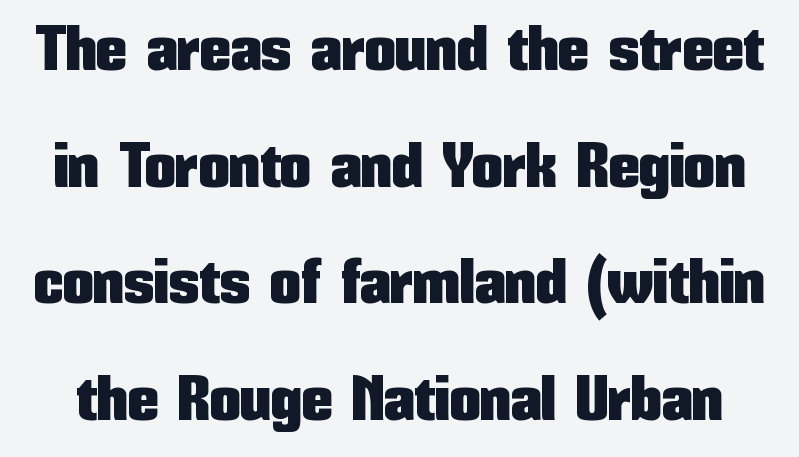
{"serif": "no", "italic": "no", "width": "condensed", "stroke_contrast": "low", "x_height": "medium", "monospaced": "no", "underline": "no", "line_spacing_ratio": 1.88, "letter_spacing": "normal", "letter_spacing_em": 0.0, "glyph_px": 62}
